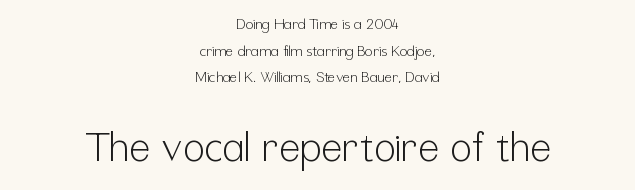
Glyph-to-glyph distance matches everyday printed text. Notice how the passage keeps no hard edge, just a central spine. The passage shown is typeset with a sans-serif family. Heaviness? Minimal to ordinary, like unemphasized prose. No italicization has been applied; the sample stays upright. The letters advance in unequal steps, a hallmark of proportional type.
